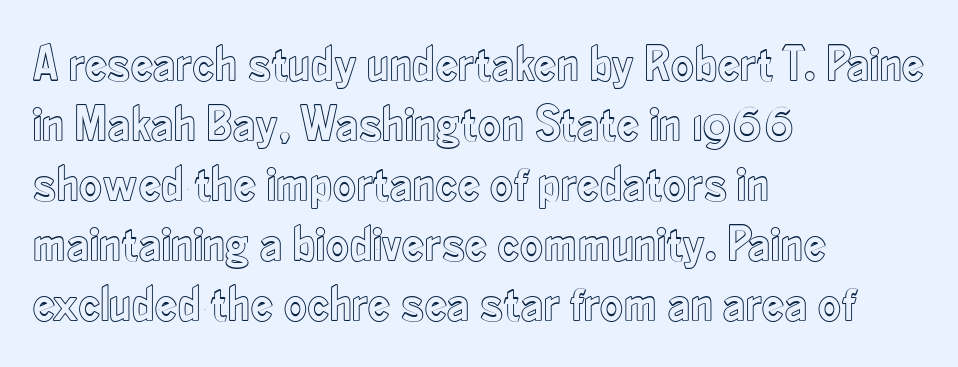
Q: Is the text italic (slanted)? A: No, it is upright.
Q: Is the text underlined? A: No.
Q: How is the paragraph aligned? A: Left-aligned.
Q: Is the spacing between letters normal or unusually wide? A: Normal.
Q: Width (condensed, normal, or wide)? A: Condensed.
Q: x-height? A: Small.
Q: Monospaced? A: No.
